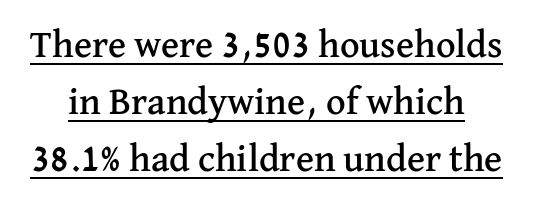
{"serif": "yes", "italic": "no", "width": "normal", "stroke_contrast": "medium", "x_height": "medium", "monospaced": "no", "underline": "yes", "line_spacing": "normal", "line_spacing_ratio": 1.5, "letter_spacing": "normal", "letter_spacing_em": 0.0, "glyph_px": 38}
